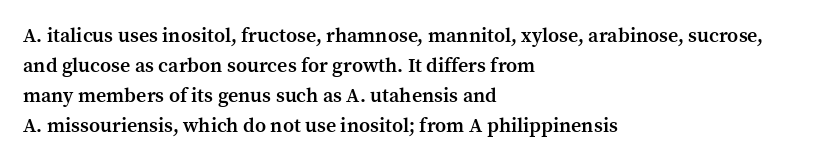
{"italic": "no", "bold": "semi", "underline": "no", "align": "left", "line_spacing": "normal", "line_spacing_ratio": 1.5, "letter_spacing": "normal", "letter_spacing_em": 0.0, "glyph_px": 20}
